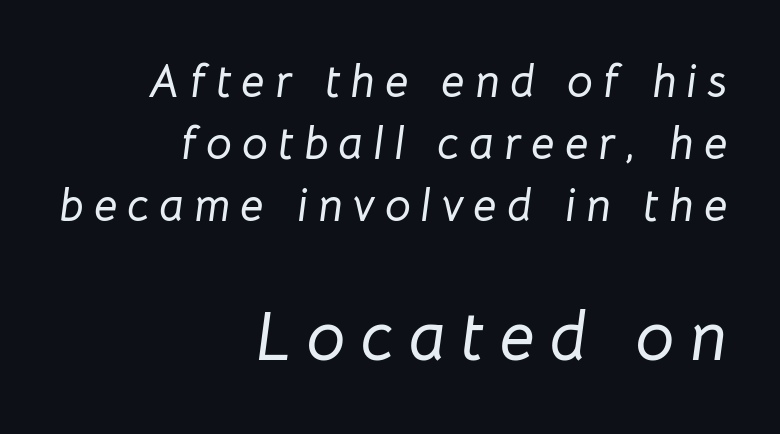
{"italic": "yes", "lean": "right", "slant_degrees": 8, "width": "normal", "stroke_contrast": "low", "x_height": "medium", "monospaced": "no", "underline": "no", "align": "right", "line_spacing": "normal", "line_spacing_ratio": 1.35, "letter_spacing": "wide", "letter_spacing_em": 0.22, "larger_block": "second", "size_ratio": 1.5, "glyph_px": 69}
